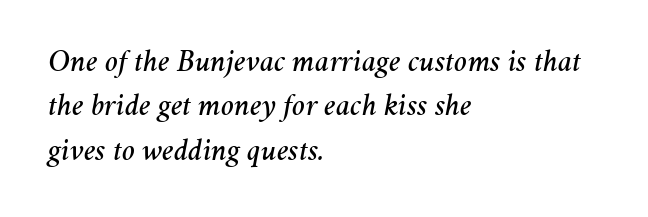
The rows are spaced the way most documents space them. Nobody touched the tracking dial on this one. Anything drawn beneath the words? Only blank space. A student would call this left alignment; a typographer would say flush left, rag right. A typesetter would call this proportional, since set widths differ per character. The rendering applies a slant to the glyphs.
